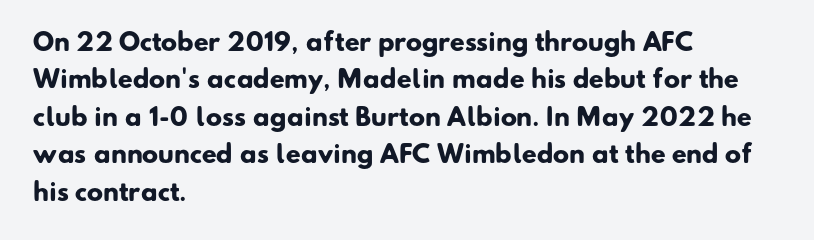
Leading: standard. Plenty of ink on the page — the face is bold. Letter spacing: default. These lines stack with their left ends in a neat column.
